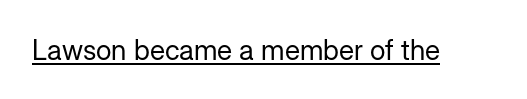
The rendering keeps characters at their native spacing. Is the stroke heavy? The answer is a plain regular-or-lighter. Ascenders rise straight up at ninety degrees. Honestly, the underline is the first thing you notice here.
